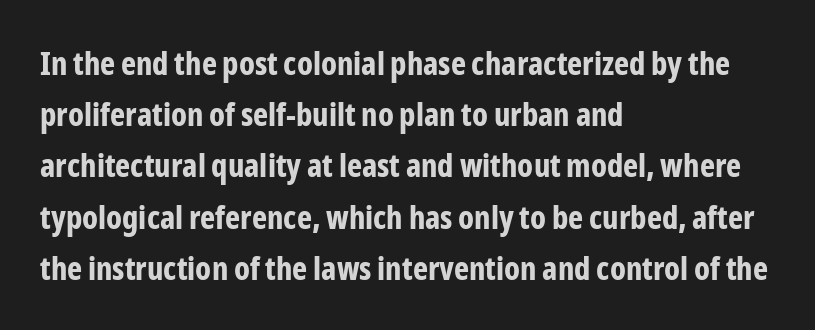
{"serif": "no", "italic": "no", "bold": "yes", "weight": "bold", "width": "condensed", "stroke_contrast": "low", "x_height": "medium", "monospaced": "no", "underline": "no", "align": "left", "line_spacing": "normal", "line_spacing_ratio": 1.6, "letter_spacing": "normal", "letter_spacing_em": 0.0, "glyph_px": 32}
